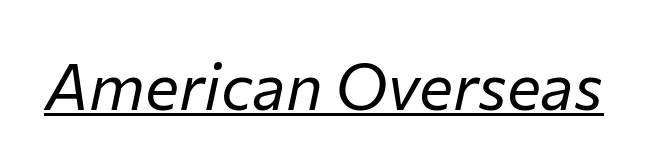
The characters are drawn with everyday or finer stroke widths. The face used here is proportionally spaced, like ordinary book or web type. When letters slant like this, we call the style italic. Short note: letters normally spaced. A typographer would call this underscored text.
